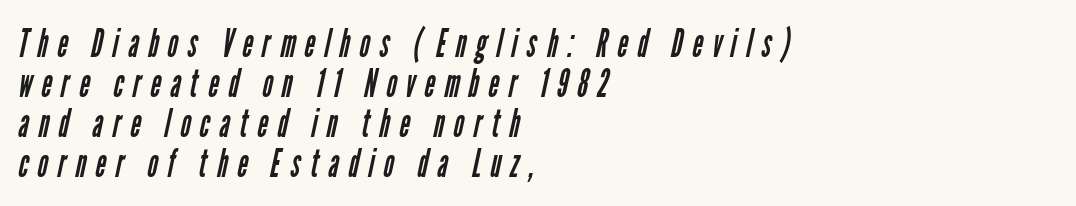
Q: Is the text bold? A: No.
Q: Is the typeface a serif or a sans-serif typeface? A: Sans-serif.
Q: Is the text underlined? A: No.
Q: How is the paragraph aligned? A: Left-aligned.
Q: Is the spacing between letters normal or unusually wide? A: Unusually wide.
Q: Is the spacing between lines tight, normal or loose? A: Tight.
Q: Width (condensed, normal, or wide)? A: Condensed.
Q: Stroke contrast? A: Low.
Q: x-height? A: Medium.
Q: Monospaced? A: No.
